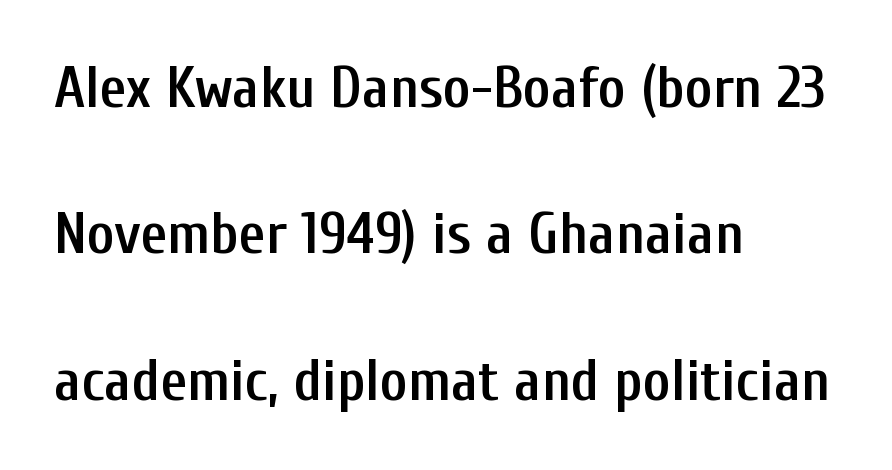
The image shows 59 px semibold, condensed sans-serif type, upright; set left-aligned, loose line spacing (2.48x), normal letter spacing, not underlined; low stroke contrast and a medium x-height.
